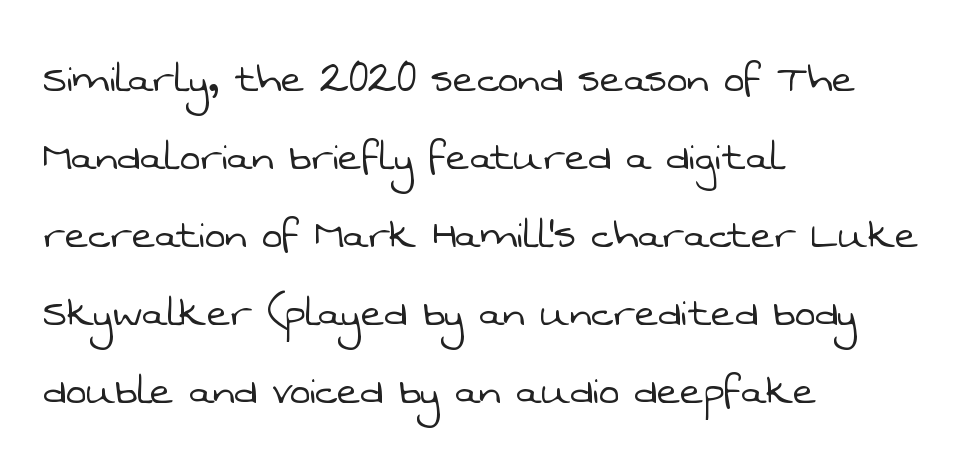
The image shows 49 px light sans-serif type; set left-aligned, normal line spacing (1.59x), normal letter spacing, not underlined; low stroke contrast and a medium x-height.
